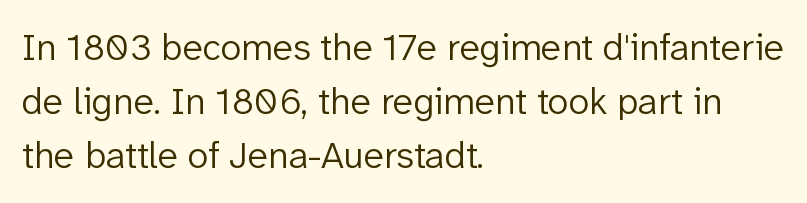
{"serif": "no", "italic": "no", "bold": "no", "weight": "light", "width": "normal", "stroke_contrast": "low", "x_height": "medium", "monospaced": "no", "underline": "no", "align": "left", "line_spacing": "normal", "line_spacing_ratio": 1.42, "letter_spacing": "normal", "letter_spacing_em": 0.0, "glyph_px": 38}
